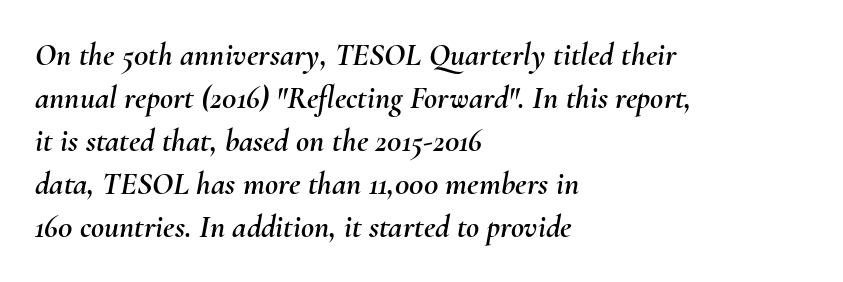
{"italic": "yes", "lean": "right", "slant_degrees": 10, "width": "normal", "stroke_contrast": "medium", "x_height": "small", "monospaced": "no", "underline": "no", "align": "left", "line_spacing": "normal", "line_spacing_ratio": 1.34, "letter_spacing": "normal", "letter_spacing_em": 0.0, "glyph_px": 32}
